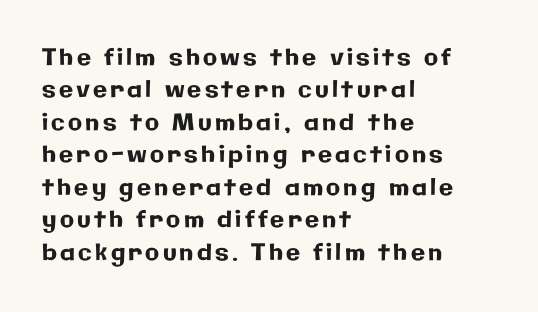
Q: Is the text italic (slanted)? A: No, it is upright.
Q: Is the text underlined? A: No.
Q: How is the paragraph aligned? A: Left-aligned.
Q: Is the spacing between lines tight, normal or loose? A: Normal.
